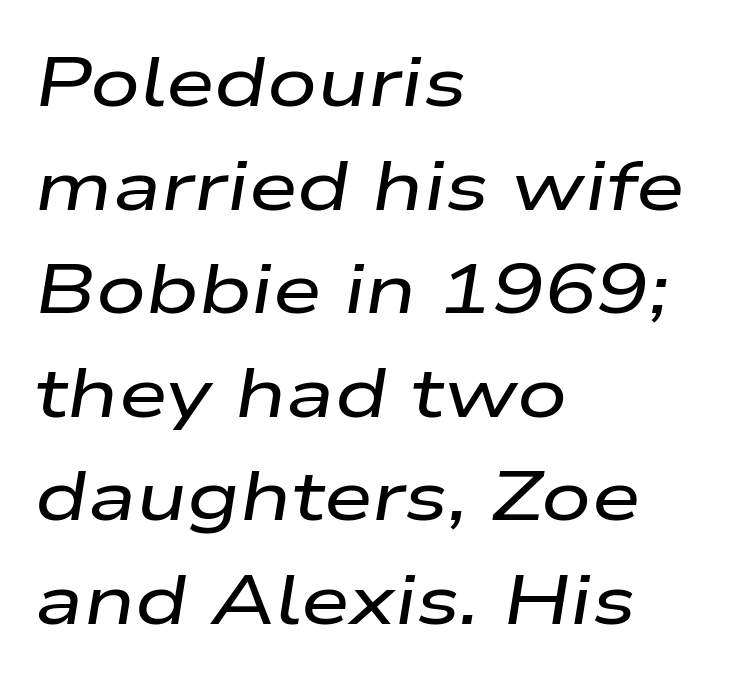
{"italic": "yes", "lean": "right", "slant_degrees": 9, "width": "wide", "stroke_contrast": "low", "x_height": "medium", "monospaced": "no", "underline": "no", "align": "left", "line_spacing": "normal", "line_spacing_ratio": 1.48, "letter_spacing": "normal", "letter_spacing_em": 0.0, "glyph_px": 70}
